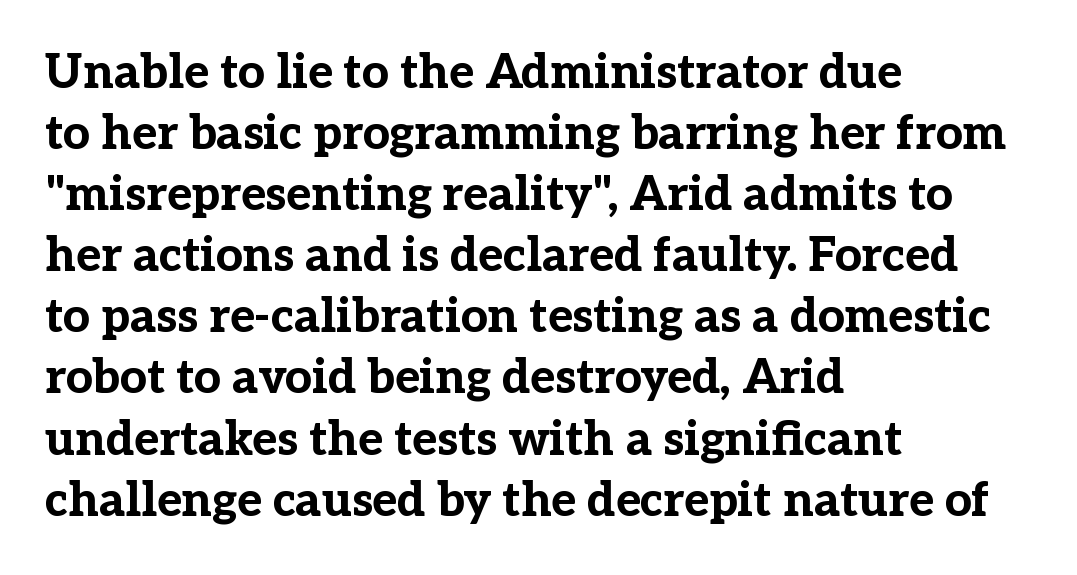
{"serif": "yes", "italic": "no", "bold": "yes", "weight": "bold", "width": "normal", "stroke_contrast": "low", "x_height": "medium", "monospaced": "no", "underline": "no", "align": "left", "line_spacing": "normal", "line_spacing_ratio": 1.3, "letter_spacing": "normal", "letter_spacing_em": 0.0, "glyph_px": 47}
